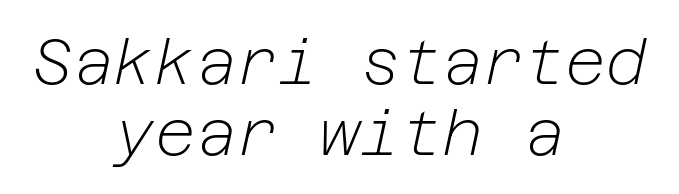
Q: Is the text bold? A: No.
Q: Is the text italic (slanted)? A: Yes, it leans right by about 12 degrees.
Q: Is the text underlined? A: No.
Q: How is the paragraph aligned? A: Centered.
Q: Is the spacing between letters normal or unusually wide? A: Normal.
Q: Is the spacing between lines tight, normal or loose? A: Tight.
Q: Width (condensed, normal, or wide)? A: Normal.
Q: Stroke contrast? A: Low.
Q: x-height? A: Medium.
